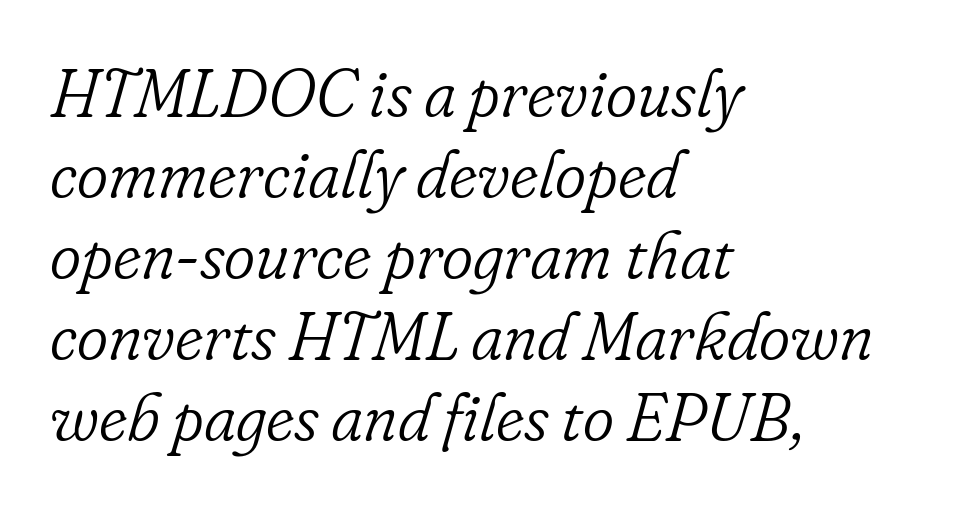
{"serif": "yes", "italic": "yes", "lean": "right", "slant_degrees": 16, "bold": "no", "weight": "light", "width": "normal", "stroke_contrast": "low", "x_height": "small", "monospaced": "no", "underline": "no", "align": "left", "line_spacing_ratio": 1.21, "letter_spacing": "normal", "letter_spacing_em": 0.0, "glyph_px": 67}
